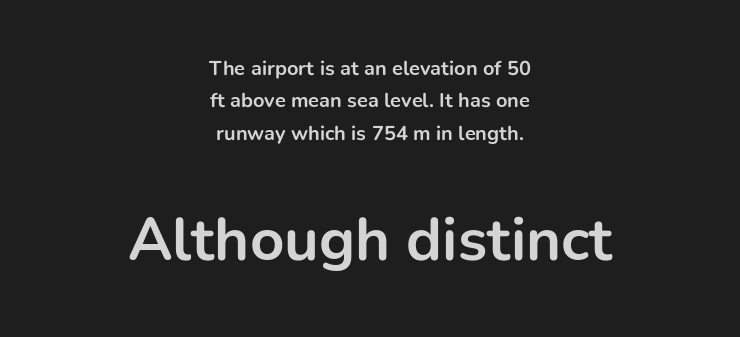
The rag falls on both sides of this text block equally. Any mark beneath the type? The region is blank. No extra tracking has been applied to these lines. Pretty heavy lettering here — definitely bold.
